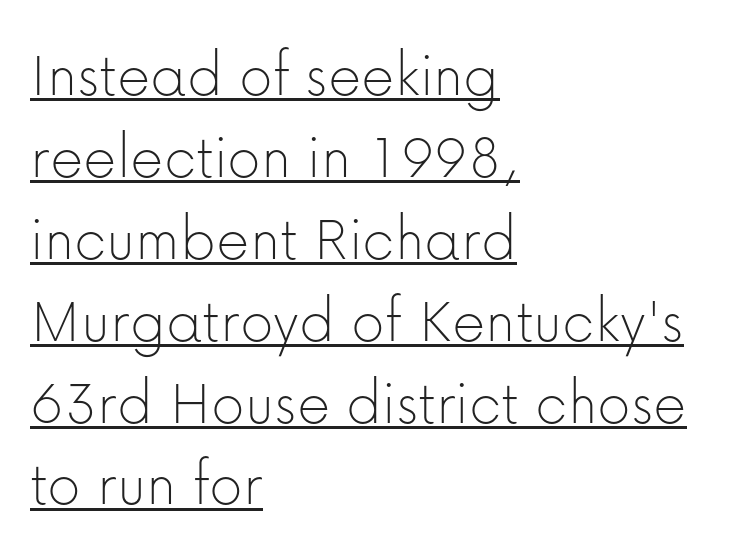
{"serif": "no", "italic": "no", "bold": "no", "weight": "thin", "width": "normal", "stroke_contrast": "low", "x_height": "medium", "monospaced": "no", "underline": "yes", "align": "left", "line_spacing": "normal", "line_spacing_ratio": 1.26, "letter_spacing": "normal", "letter_spacing_em": 0.0, "glyph_px": 65}
